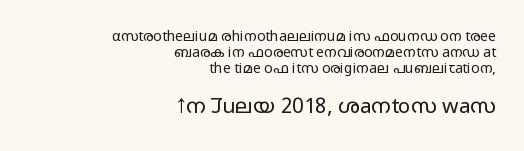
{"italic": "no", "bold": "no", "underline": "no", "align": "right", "line_spacing": "tight", "line_spacing_ratio": 1.15, "letter_spacing": "normal", "letter_spacing_em": 0.0, "larger_block": "second", "size_ratio": 1.5, "glyph_px": 21}
